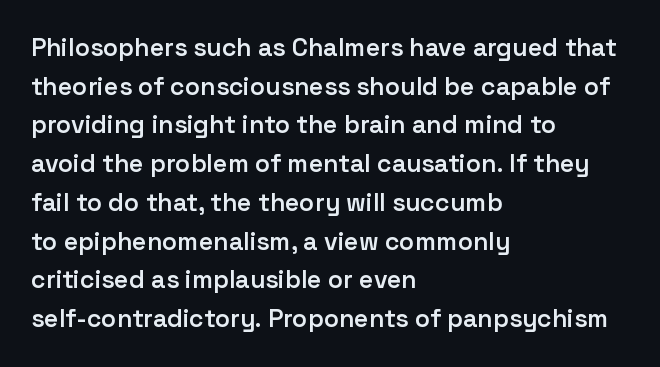
Q: Is the text bold? A: Semi-bold.
Q: Is the text italic (slanted)? A: No, it is upright.
Q: Is the text underlined? A: No.
Q: How is the paragraph aligned? A: Left-aligned.
Q: Is the spacing between letters normal or unusually wide? A: Normal.
Q: Is the spacing between lines tight, normal or loose? A: Normal.
